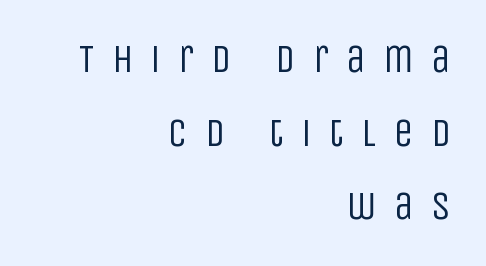
The image shows 40 px regular-weight, condensed sans-serif type, upright; set right-aligned, line spacing 1.84x, unusually wide letter spacing (+0.43 em), not underlined; low stroke contrast and a large x-height.
